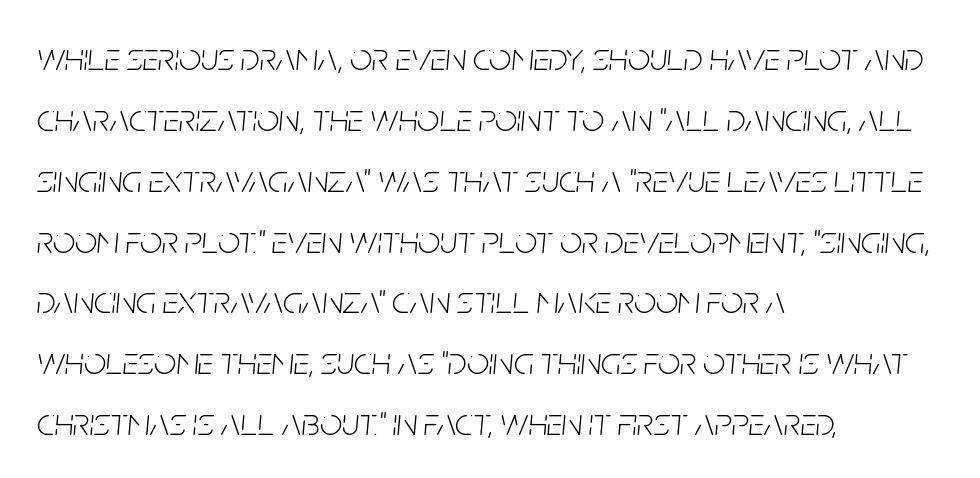
The space between consecutive lines is moderate. This sample has the flowing, uneven cadence of proportional lettering. The specimen omits any rule beneath the text block's lines. Look at the tracking — it's just the regular setting, nothing added.
